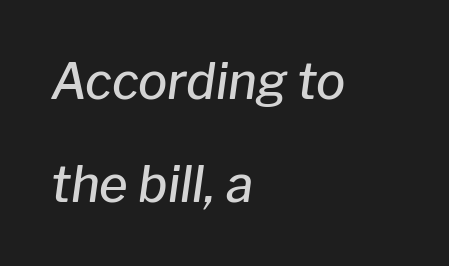
The image shows 49 px semibold type, italic (leaning right); set left-aligned, loose line spacing (2.1x), normal letter spacing, not underlined; low stroke contrast and a medium x-height.
